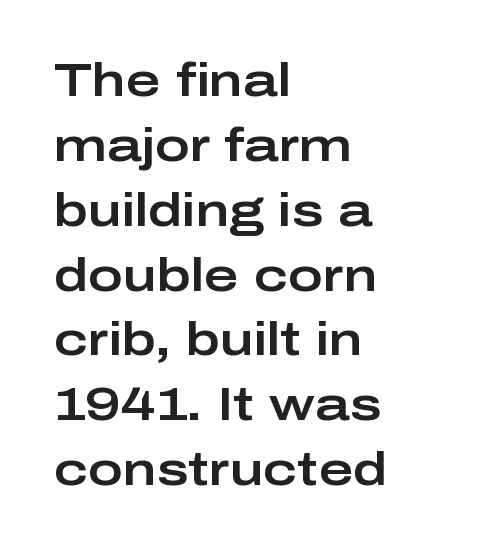
The image shows 47 px wide sans-serif type, upright; set left-aligned, normal line spacing (1.38x), normal letter spacing, not underlined; low stroke contrast and a medium x-height.
